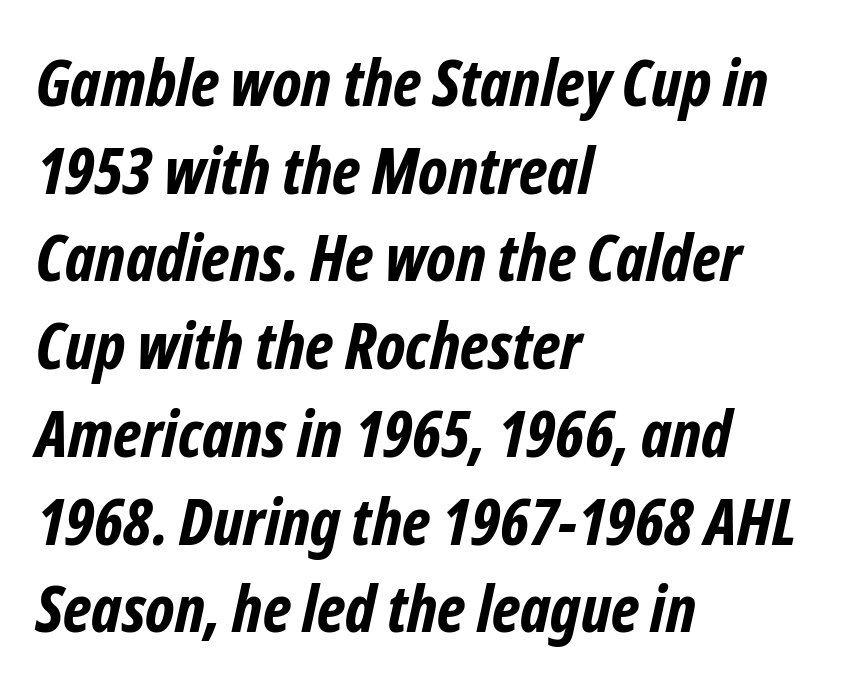
Q: Is the text bold? A: Yes.
Q: Is the typeface a serif or a sans-serif typeface? A: Sans-serif.
Q: Is the text underlined? A: No.
Q: How is the paragraph aligned? A: Left-aligned.
Q: Is the spacing between letters normal or unusually wide? A: Normal.
Q: Is the spacing between lines tight, normal or loose? A: Normal.
Q: Width (condensed, normal, or wide)? A: Condensed.
Q: Stroke contrast? A: Low.
Q: x-height? A: Medium.
Q: Monospaced? A: No.
